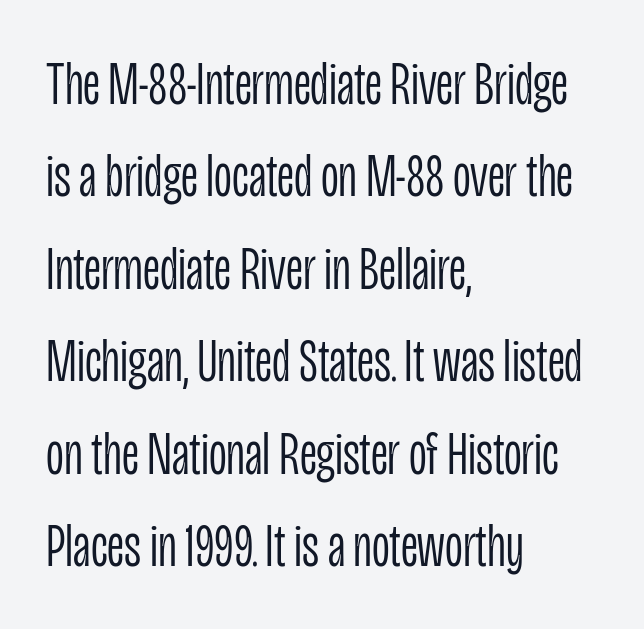
{"serif": "no", "italic": "no", "bold": "no", "weight": "light", "width": "condensed", "stroke_contrast": "low", "x_height": "large", "monospaced": "no", "underline": "no", "align": "left", "line_spacing": "normal", "line_spacing_ratio": 1.49, "letter_spacing": "normal", "letter_spacing_em": 0.0, "glyph_px": 62}
